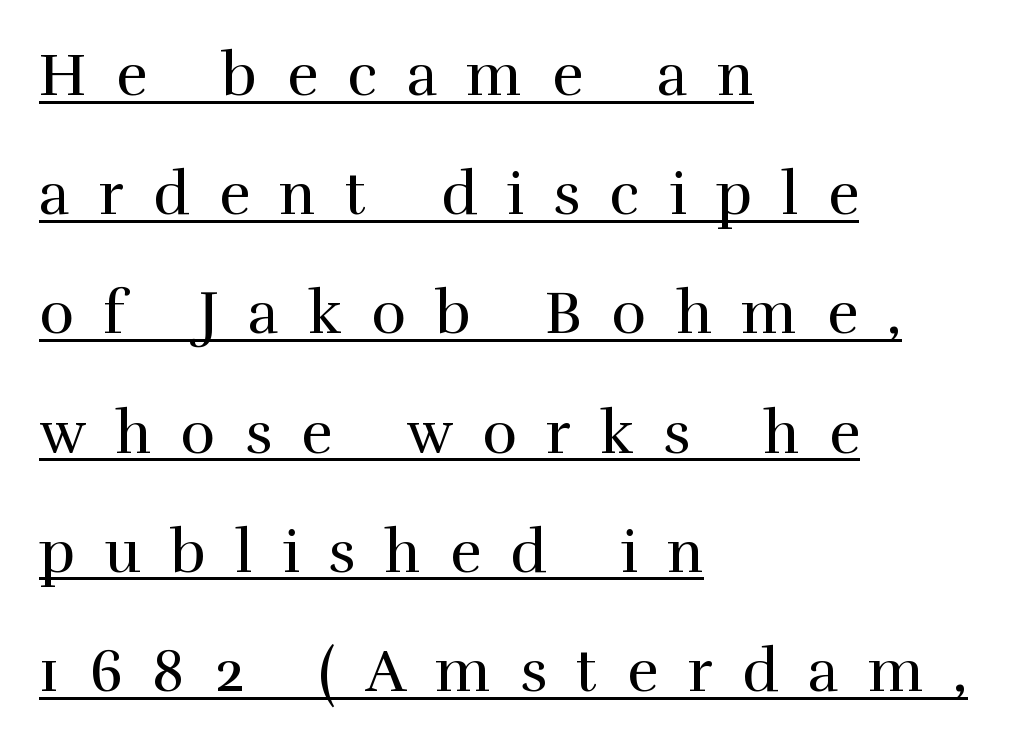
{"serif": "yes", "italic": "no", "bold": "no", "weight": "regular", "width": "normal", "stroke_contrast": "high", "x_height": "medium", "monospaced": "no", "underline": "yes", "align": "left", "line_spacing": "loose", "line_spacing_ratio": 2.02, "letter_spacing": "wide", "letter_spacing_em": 0.5, "glyph_px": 59}
